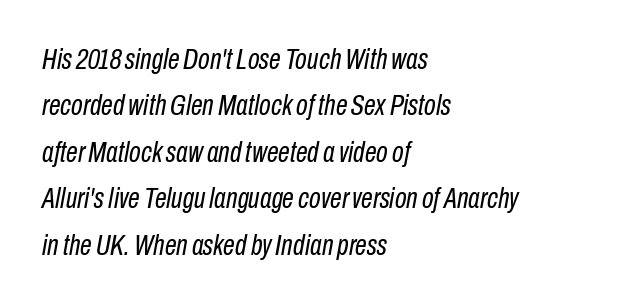
The image shows 30 px regular-weight, condensed type, italic (leaning right); set left-aligned, normal line spacing (1.55x), normal letter spacing, not underlined; low stroke contrast and a medium x-height.
